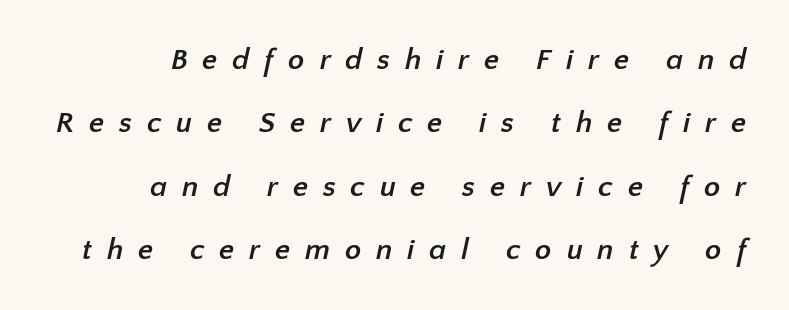
{"serif": "no", "bold": "yes", "weight": "semibold", "width": "normal", "stroke_contrast": "low", "x_height": "medium", "monospaced": "no", "underline": "no", "align": "right", "line_spacing": "loose", "line_spacing_ratio": 2.11, "letter_spacing": "wide", "letter_spacing_em": 0.49, "glyph_px": 30}
